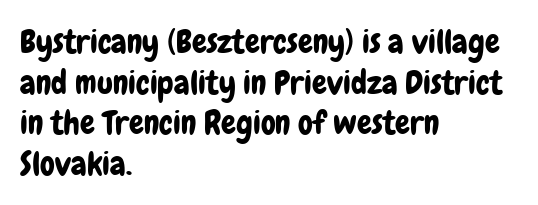
Q: Is the text italic (slanted)? A: No, it is upright.
Q: Is the typeface a serif or a sans-serif typeface? A: Sans-serif.
Q: Is the text underlined? A: No.
Q: How is the paragraph aligned? A: Left-aligned.
Q: Is the spacing between letters normal or unusually wide? A: Normal.
Q: Width (condensed, normal, or wide)? A: Condensed.
Q: Stroke contrast? A: Low.
Q: x-height? A: Medium.
Q: Monospaced? A: No.
